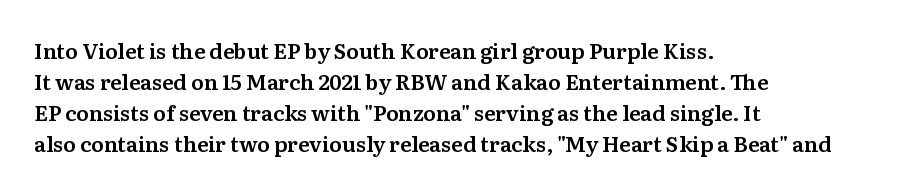
The image shows 21 px text type, upright; set left-aligned, normal line spacing (1.47x), normal letter spacing, not underlined.
